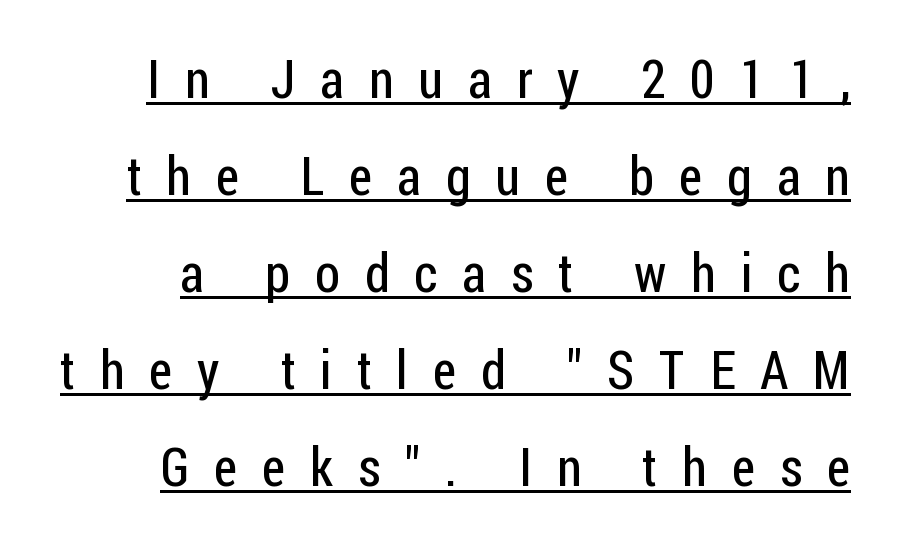
The image shows 53 px regular-weight, condensed sans-serif type, upright; set line spacing 1.83x, unusually wide letter spacing (+0.47 em), underlined; low stroke contrast and a medium x-height.
